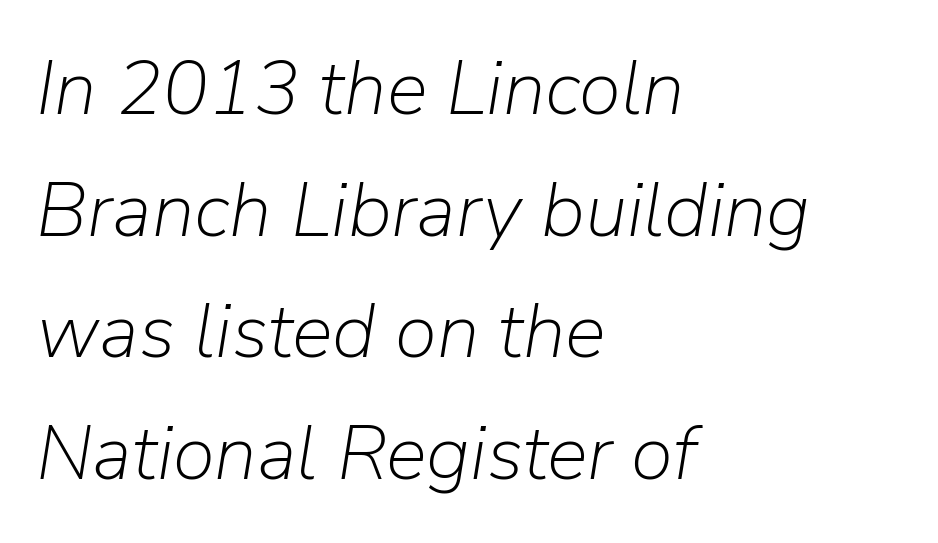
{"italic": "yes", "lean": "right", "slant_degrees": 9, "bold": "no", "weight": "light", "width": "normal", "stroke_contrast": "low", "x_height": "medium", "monospaced": "no", "underline": "no", "align": "left", "line_spacing": "normal", "line_spacing_ratio": 1.58, "letter_spacing": "normal", "letter_spacing_em": 0.0, "glyph_px": 77}
